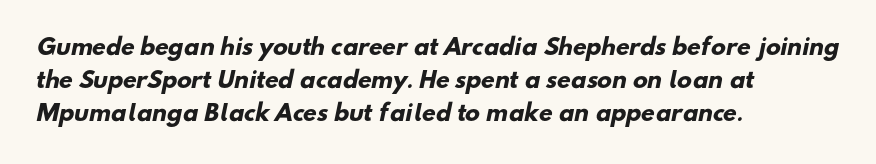
Q: Is the text bold? A: Yes.
Q: Is the text underlined? A: No.
Q: How is the paragraph aligned? A: Left-aligned.
Q: Is the spacing between letters normal or unusually wide? A: Normal.
Q: Is the spacing between lines tight, normal or loose? A: Normal.
